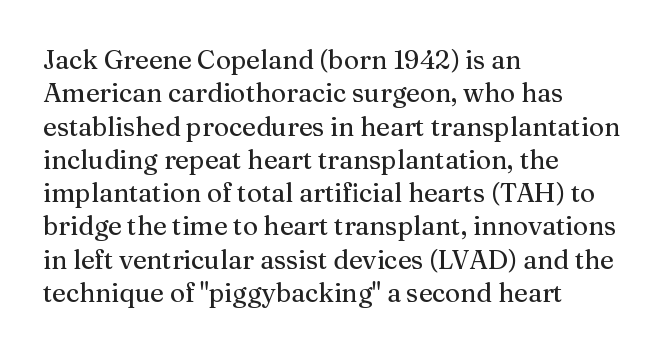
Beneath every word, the page is bare. Evenly set lines give the paragraph a standard silhouette. The compositor pushed each line to the left boundary. Spacing between characters is what you'd get straight out of the box. When letters stand straight like this, we call the style roman or upright.
